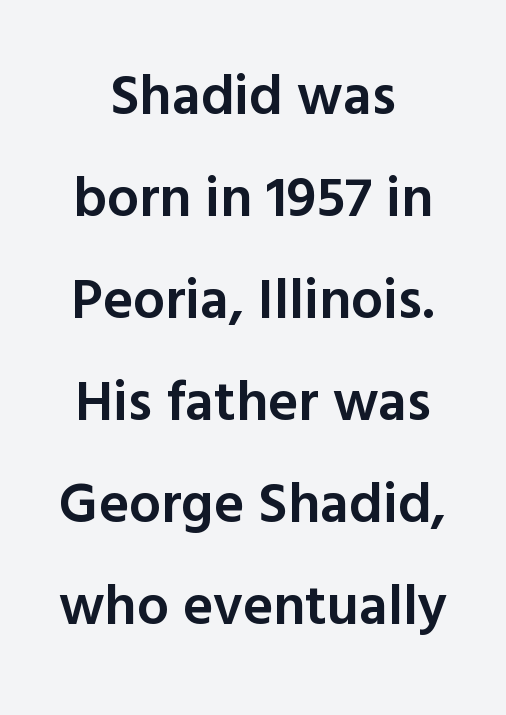
Q: Is the text bold? A: Semi-bold.
Q: Is the text italic (slanted)? A: No, it is upright.
Q: Is the typeface a serif or a sans-serif typeface? A: Sans-serif.
Q: Is the text underlined? A: No.
Q: How is the paragraph aligned? A: Centered.
Q: Is the spacing between letters normal or unusually wide? A: Normal.
Q: Width (condensed, normal, or wide)? A: Normal.
Q: x-height? A: Medium.
Q: Monospaced? A: No.
